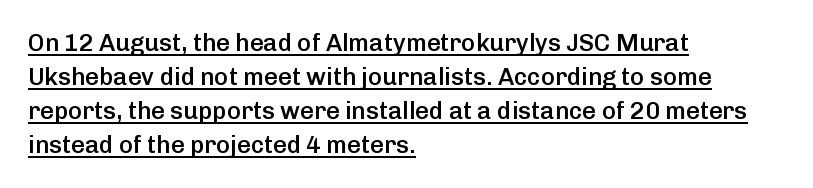
A semibold gives these letters moderate extra thickness, short of bold. These lines are set flush left with a ragged right edge. Leading: standard. When letters stand straight like this, we call the style roman or upright. Is the letter spacing exaggerated? No — it looks like the ordinary default. What decoration does the sample have? An underline.
